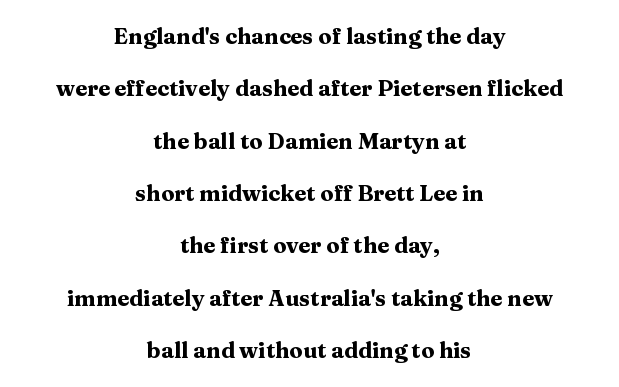
The image shows 22 px bold type, upright; set centered, loose line spacing (2.38x), normal letter spacing, not underlined.
